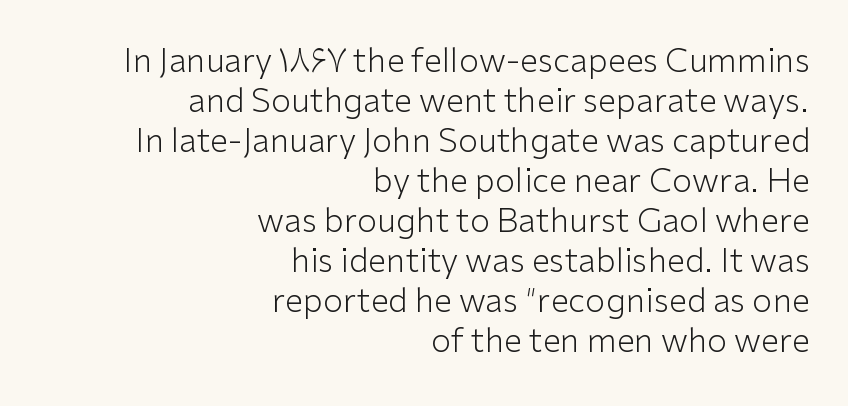
The image shows 33 px light sans-serif type, upright; set right-aligned, line spacing 1.21x, normal letter spacing, not underlined; low stroke contrast and a medium x-height.
